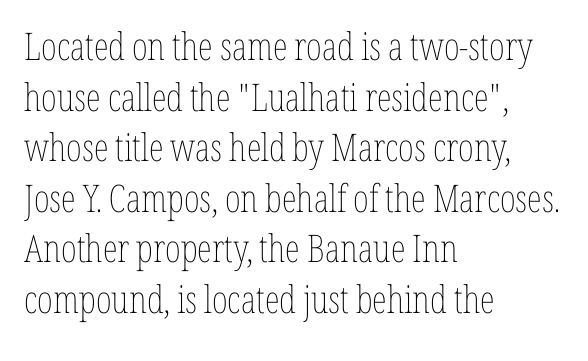
The image shows 38 px thin, condensed type, upright; set left-aligned, normal line spacing (1.33x), normal letter spacing, not underlined; low stroke contrast and a medium x-height.
